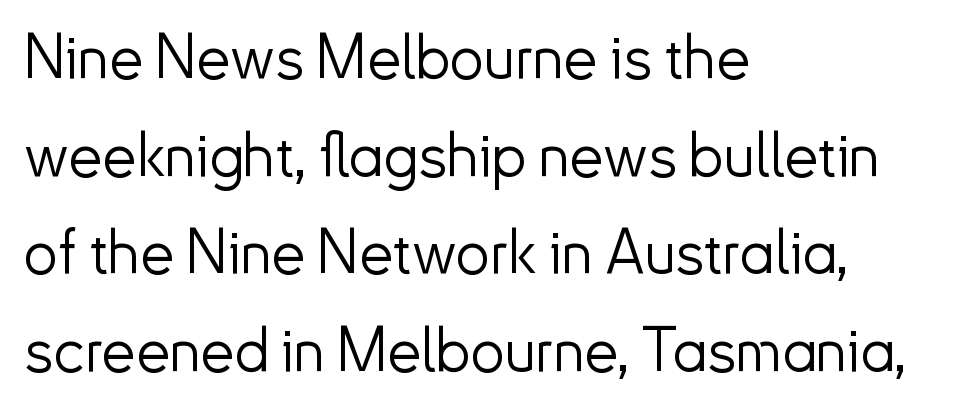
The image shows 61 px light sans-serif type, upright; set left-aligned, normal line spacing (1.6x), normal letter spacing, not underlined; low stroke contrast and a small x-height.
